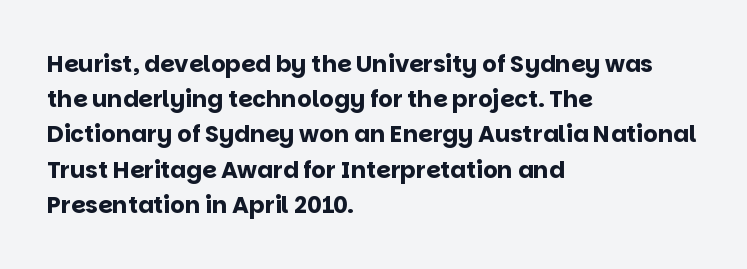
{"italic": "no", "bold": "yes", "underline": "no", "align": "left", "line_spacing": "normal", "line_spacing_ratio": 1.53, "letter_spacing": "normal", "letter_spacing_em": 0.0, "glyph_px": 23}
